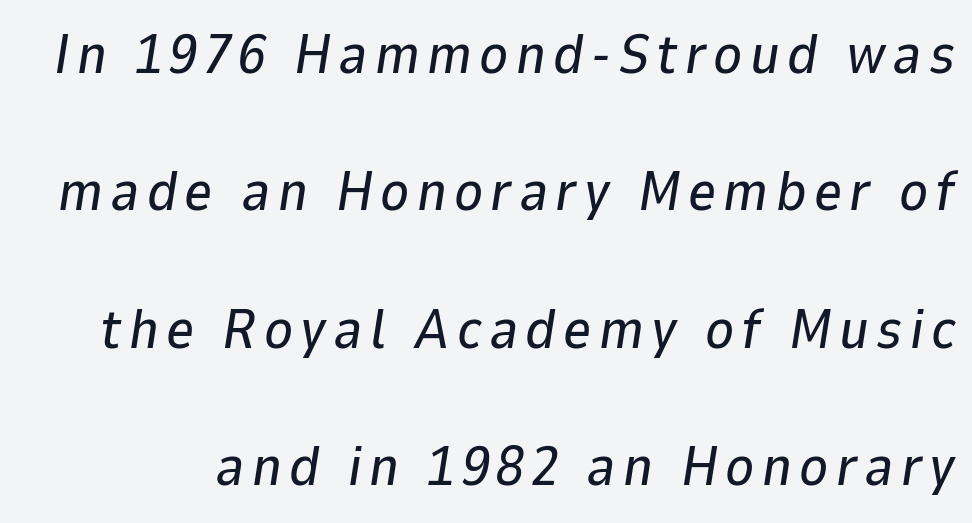
{"italic": "yes", "lean": "right", "slant_degrees": 9, "width": "normal", "stroke_contrast": "low", "x_height": "medium", "monospaced": "no", "underline": "no", "line_spacing": "loose", "line_spacing_ratio": 2.5, "glyph_px": 55}
